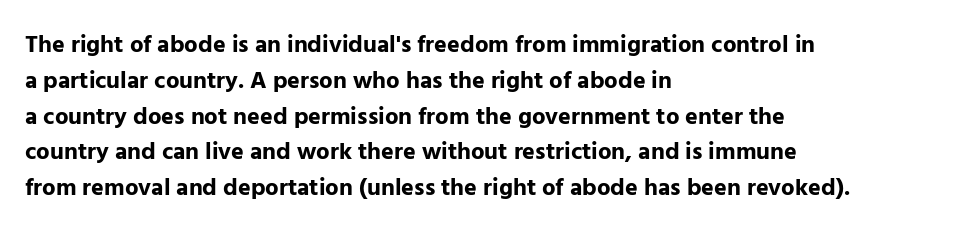
The image shows 24 px bold type, upright; set left-aligned, normal line spacing (1.49x), normal letter spacing, not underlined.
